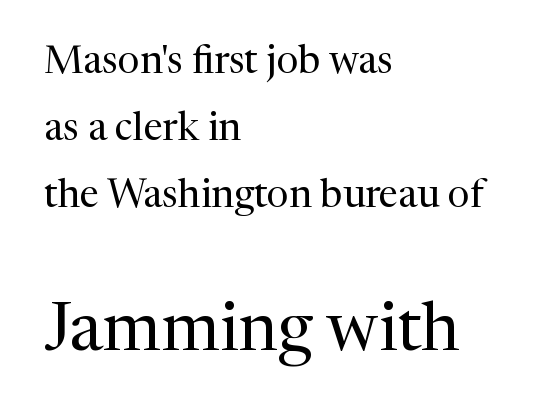
Q: Is the text bold? A: No.
Q: Is the text italic (slanted)? A: No, it is upright.
Q: Is the typeface a serif or a sans-serif typeface? A: Serif.
Q: Is the text underlined? A: No.
Q: How is the paragraph aligned? A: Left-aligned.
Q: Is the spacing between letters normal or unusually wide? A: Normal.
Q: Which block of text is set in a larger size, the first (top) or the second (bottom)? A: The second (bottom) one.
Q: Width (condensed, normal, or wide)? A: Normal.
Q: Stroke contrast? A: Medium.
Q: x-height? A: Medium.
Q: Monospaced? A: No.
